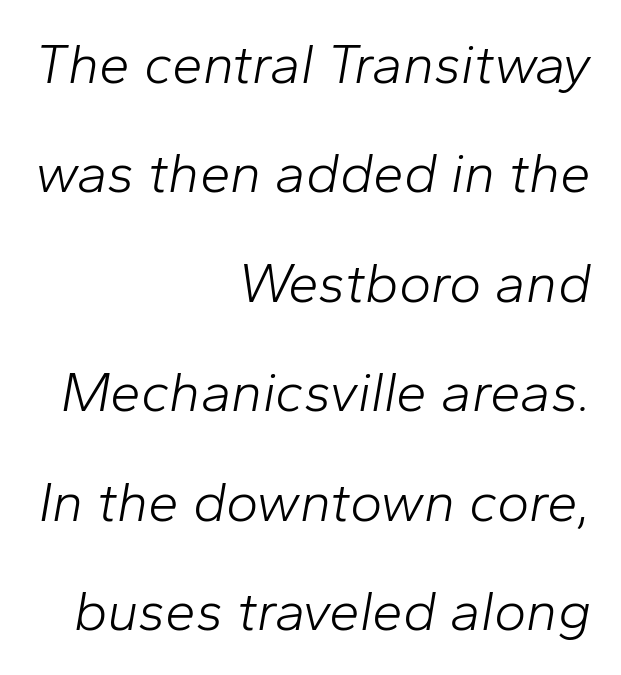
The image shows 55 px light type, italic (leaning right); set right-aligned, loose line spacing (1.99x), normal letter spacing, not underlined; low stroke contrast and a medium x-height.
